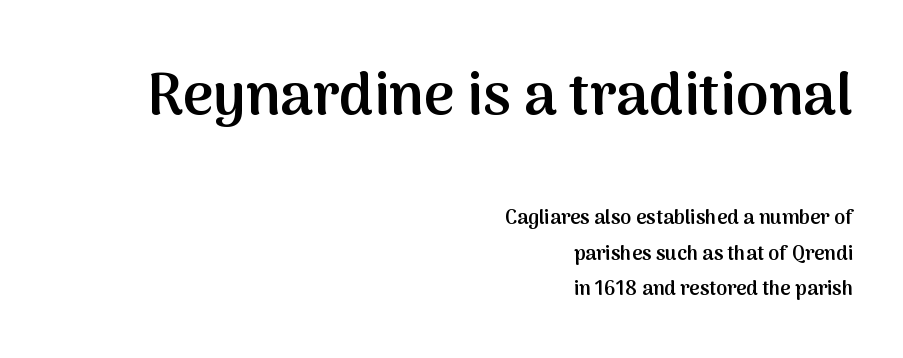
The image shows 59 px semibold sans-serif type, upright; set right-aligned, line spacing 1.78x, normal letter spacing, not underlined; the first (top) block is 2.95x larger; medium stroke contrast and a medium x-height.
